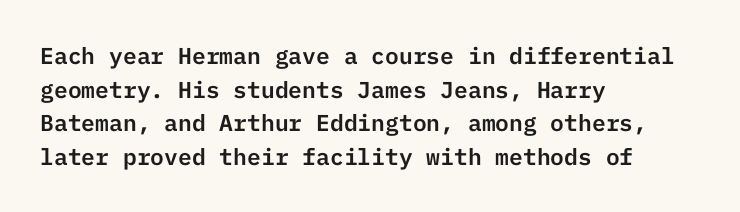
Q: Is the text italic (slanted)? A: No, it is upright.
Q: Is the text underlined? A: No.
Q: How is the paragraph aligned? A: Left-aligned.
Q: Is the spacing between letters normal or unusually wide? A: Normal.
Q: Is the spacing between lines tight, normal or loose? A: Normal.
